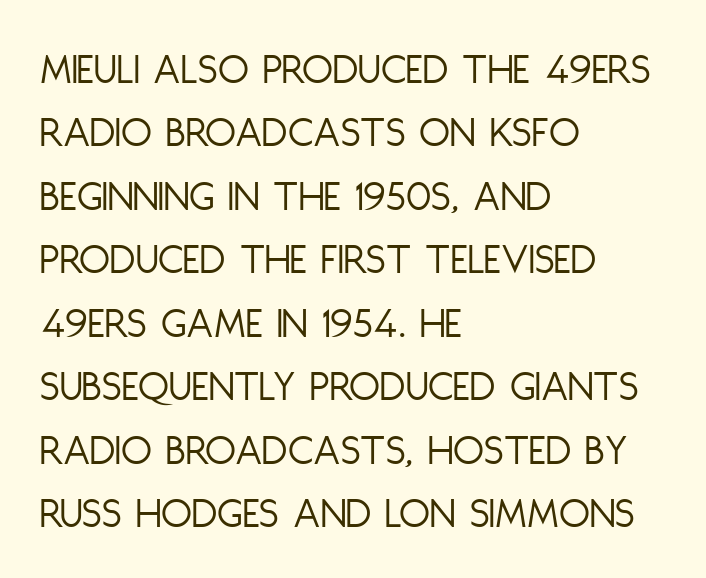
Q: Is the text bold? A: No.
Q: Is the text italic (slanted)? A: No, it is upright.
Q: Is the typeface a serif or a sans-serif typeface? A: Sans-serif.
Q: Is the text underlined? A: No.
Q: How is the paragraph aligned? A: Left-aligned.
Q: Is the spacing between letters normal or unusually wide? A: Normal.
Q: Is the spacing between lines tight, normal or loose? A: Normal.
Q: Width (condensed, normal, or wide)? A: Condensed.
Q: Stroke contrast? A: Low.
Q: x-height? A: Large.
Q: Monospaced? A: No.
